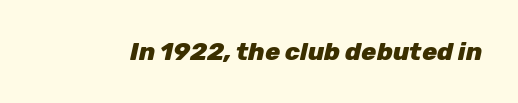
{"italic": "yes", "lean": "right", "slant_degrees": 12, "bold": "yes", "underline": "no", "letter_spacing": "normal", "letter_spacing_em": 0.0, "glyph_px": 25}
